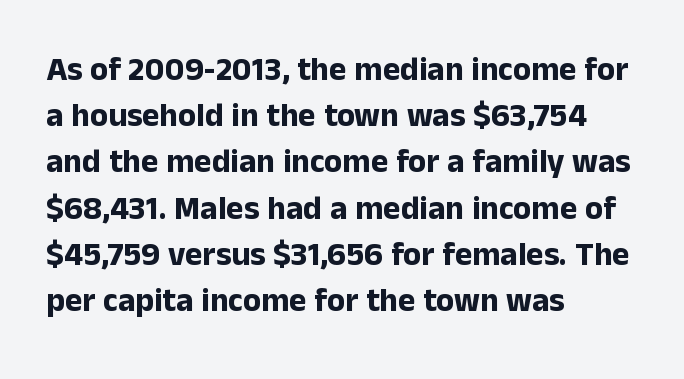
{"serif": "no", "italic": "no", "bold": "yes", "weight": "bold", "width": "normal", "stroke_contrast": "low", "x_height": "medium", "monospaced": "no", "underline": "no", "align": "left", "line_spacing": "normal", "line_spacing_ratio": 1.4, "letter_spacing": "normal", "letter_spacing_em": 0.0, "glyph_px": 33}
